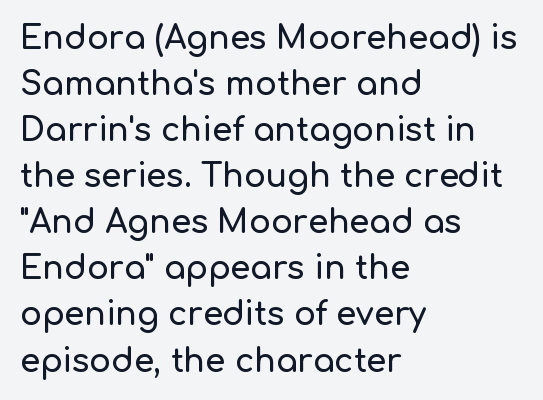
If you measured baseline to baseline, you'd find a middling distance. Characters remain perfectly vertical along every line. The text was rendered using a sans face with plain stroke endings. Is this a fixed-width face? No — the glyphs have proportional, varying widths. The specimen omits any rule beneath the text block's lines.
